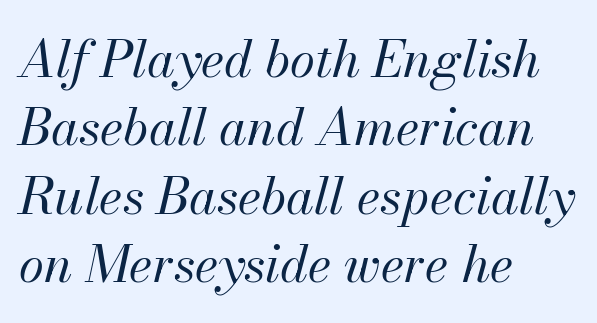
{"italic": "yes", "lean": "right", "slant_degrees": 13, "bold": "no", "weight": "regular", "width": "normal", "stroke_contrast": "medium", "x_height": "small", "monospaced": "no", "underline": "no", "align": "left", "line_spacing": "normal", "line_spacing_ratio": 1.34, "letter_spacing": "normal", "letter_spacing_em": 0.0, "glyph_px": 51}
